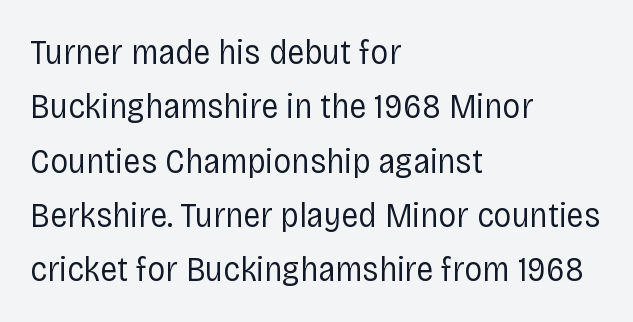
The image shows 36 px regular-weight, condensed sans-serif type, upright; set left-aligned, normal line spacing (1.51x), normal letter spacing, not underlined; low stroke contrast and a large x-height.
